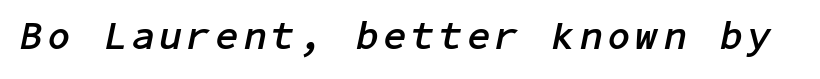
Q: Is the text bold? A: Yes.
Q: Is the text italic (slanted)? A: Yes, it leans right by about 11 degrees.
Q: Is the text underlined? A: No.
Q: Width (condensed, normal, or wide)? A: Normal.
Q: Stroke contrast? A: Low.
Q: x-height? A: Medium.
